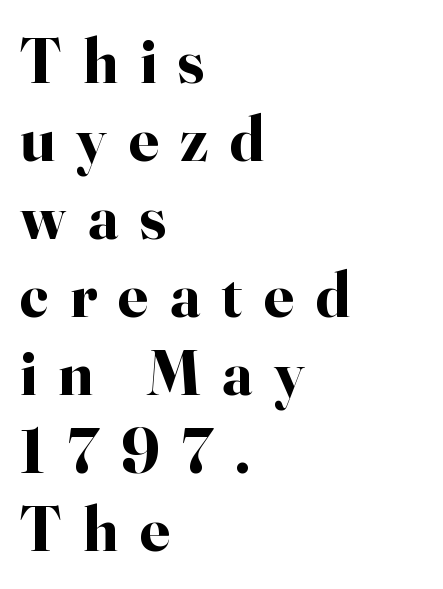
The image shows 64 px bold serif type, upright; set left-aligned, line spacing 1.22x, unusually wide letter spacing (+0.34 em), not underlined; high stroke contrast and a small x-height.
